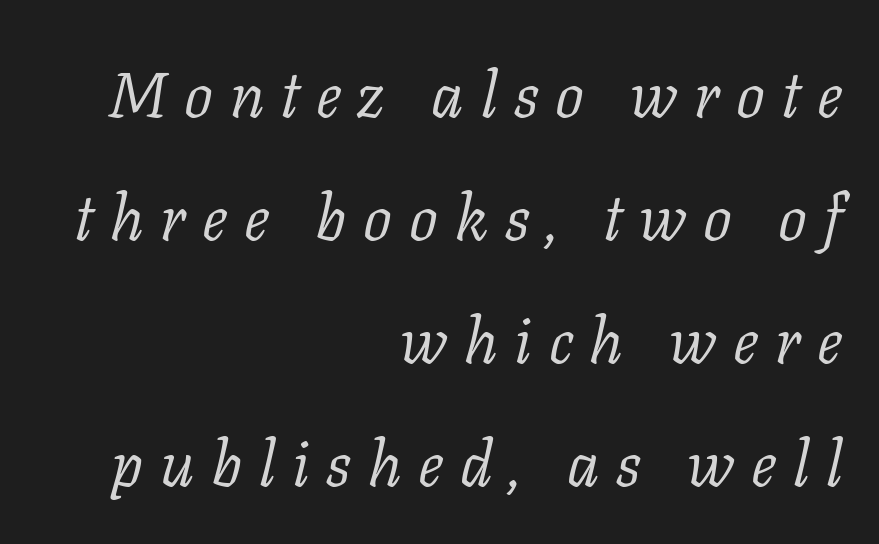
{"serif": "yes", "italic": "yes", "lean": "right", "slant_degrees": 11, "bold": "no", "weight": "light", "width": "normal", "stroke_contrast": "low", "x_height": "medium", "monospaced": "no", "underline": "no", "align": "right", "line_spacing": "loose", "line_spacing_ratio": 1.92, "letter_spacing": "wide", "letter_spacing_em": 0.26, "glyph_px": 64}
